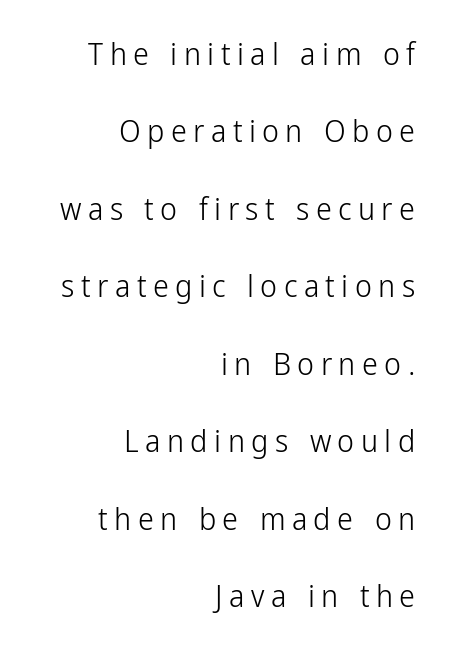
Q: Is the text bold? A: No.
Q: Is the text italic (slanted)? A: No, it is upright.
Q: Is the typeface a serif or a sans-serif typeface? A: Sans-serif.
Q: Is the text underlined? A: No.
Q: How is the paragraph aligned? A: Right-aligned.
Q: Is the spacing between letters normal or unusually wide? A: Unusually wide.
Q: Is the spacing between lines tight, normal or loose? A: Loose.
Q: Width (condensed, normal, or wide)? A: Condensed.
Q: Stroke contrast? A: Low.
Q: x-height? A: Medium.
Q: Monospaced? A: No.
